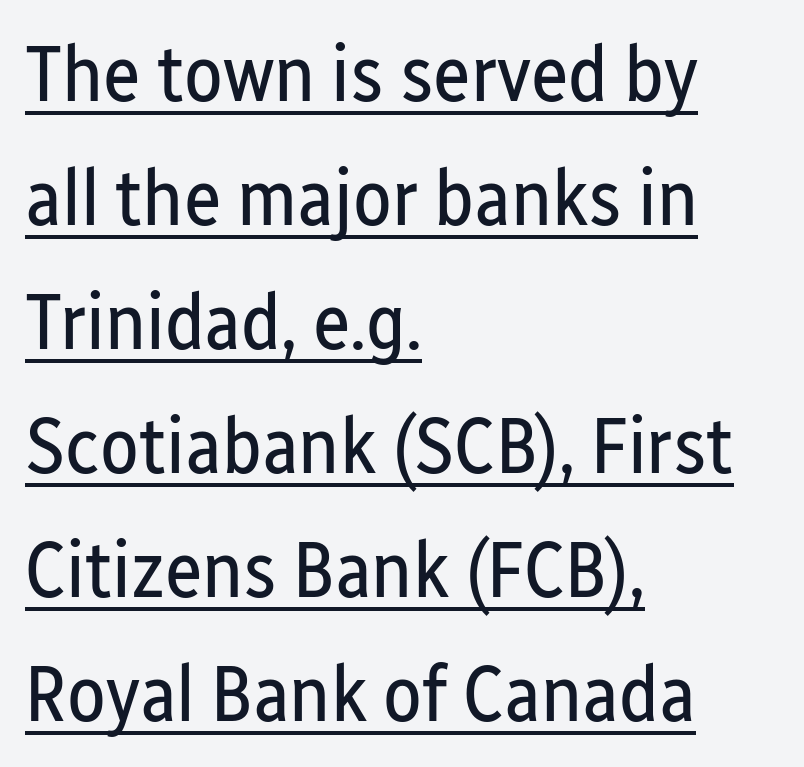
The image shows 80 px regular-weight, condensed sans-serif type, upright; set left-aligned, normal line spacing (1.55x), normal letter spacing, underlined; low stroke contrast and a medium x-height.
